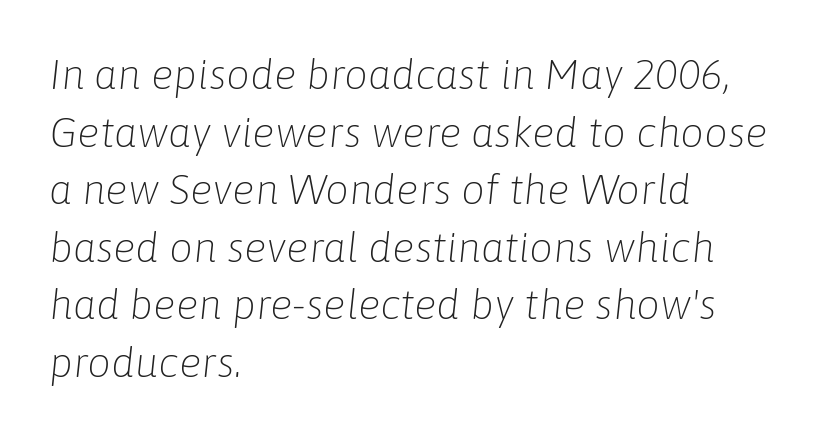
{"italic": "yes", "lean": "right", "slant_degrees": 6, "bold": "no", "weight": "light", "width": "normal", "stroke_contrast": "low", "x_height": "medium", "monospaced": "no", "underline": "no", "align": "left", "line_spacing": "normal", "line_spacing_ratio": 1.37, "letter_spacing": "normal", "letter_spacing_em": 0.0, "glyph_px": 42}
